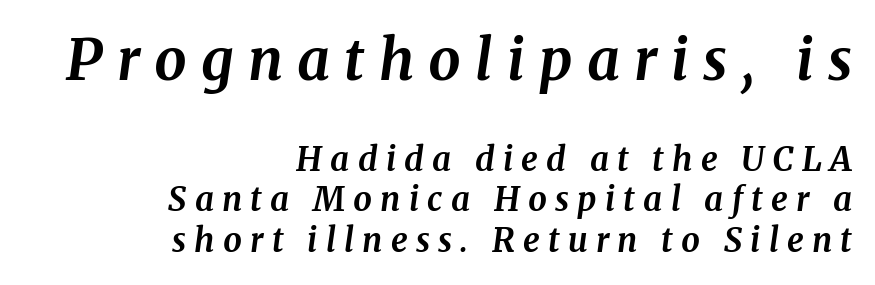
Observe the wide spacing: letters keep a clear distance from each other. Designer's note — italics engaged. What kind of face is this? One with serifs. Honestly, there is no underline to notice here at all. Set as a true bold cut, around the 700 mark. Think of a printed novel: that variable character pitch is what you see here.
